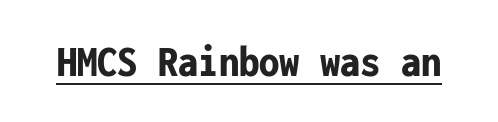
This sample uses plain, unmodified letter spacing. Quick note: not italic, upright. The rendering uses a bold face; every stroke is thick and dark. Compared with undecorated copy, this sample adds a rule below the words. Classification — sans serif. Is this a fixed-width face? Yes — each glyph sits in an identical cell.
